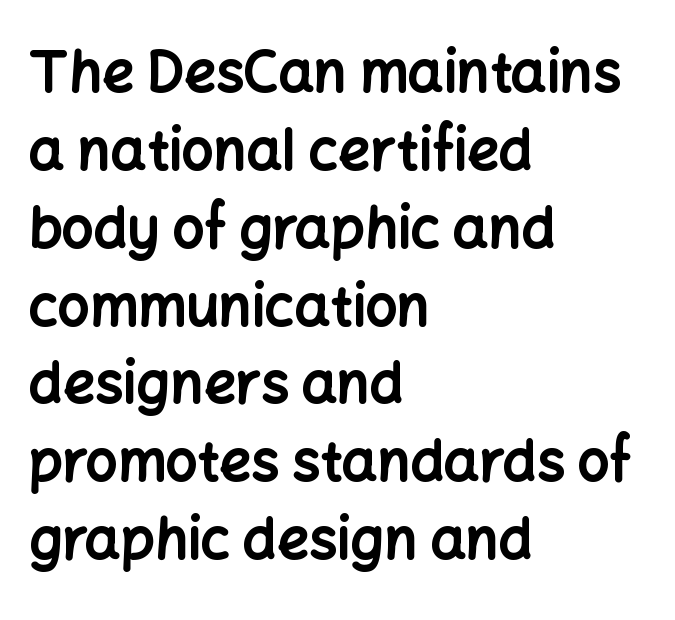
Unlike a traditional serif, this face leaves its strokes unadorned. Letter spacing: default. The rendering uses a bold face; every stroke is thick and dark. Think of a printed novel: that variable character pitch is what you see here. Typeset ragged right — the left edge is the straight one. Summary of vertical rhythm: regular, with standard interline spacing.
